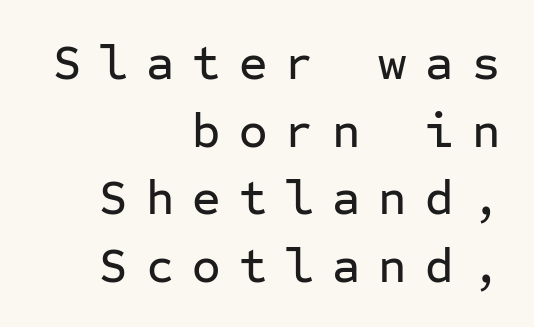
{"serif": "no", "italic": "no", "width": "normal", "stroke_contrast": "low", "x_height": "medium", "monospaced": "yes", "underline": "no", "align": "right", "line_spacing": "normal", "line_spacing_ratio": 1.38, "letter_spacing": "wide", "letter_spacing_em": 0.37, "glyph_px": 49}
